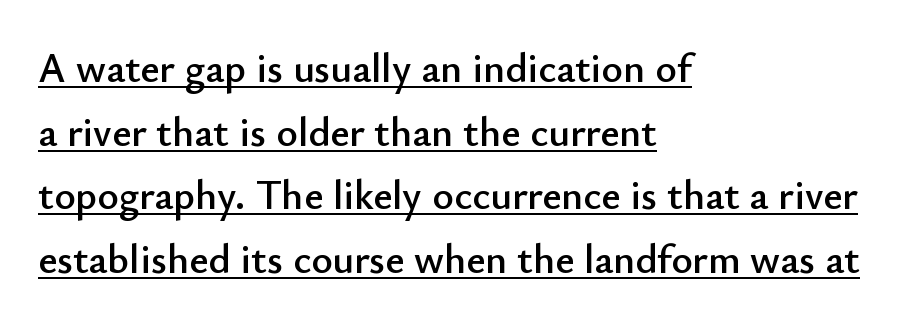
The image shows 41 px sans-serif type, upright; set left-aligned, normal line spacing (1.55x), normal letter spacing, underlined; low stroke contrast and a small x-height.
